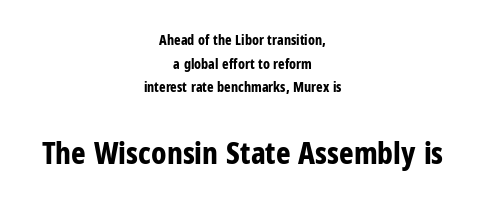
Think of a printed novel: that variable character pitch is what you see here. Regular leading. Plain, unruled lines of type. Here the glyphs are tracked normally, forming tight word shapes.
